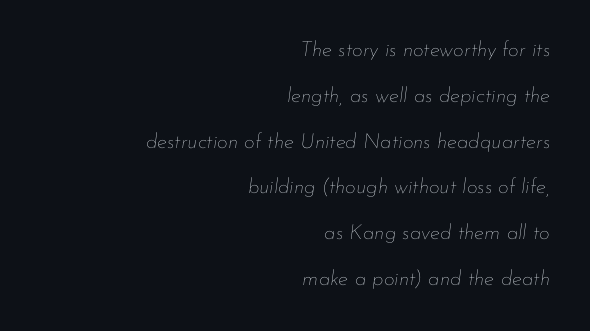
The image shows 21 px text type, italic (leaning right); set right-aligned, loose line spacing (2.18x), normal letter spacing, not underlined.
